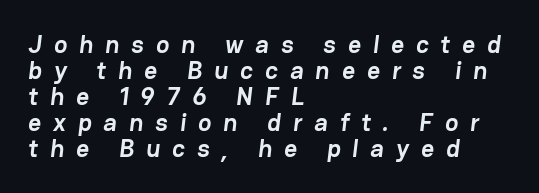
The string is rendered with underlining switched off. Each glyph is drawn with heavy, bold strokes. You could barely slide anything between these rows. The text block is weighted toward the left margin, trailing off unevenly rightward. Look at the tracking — it's clearly loosened, letters drifting apart.
